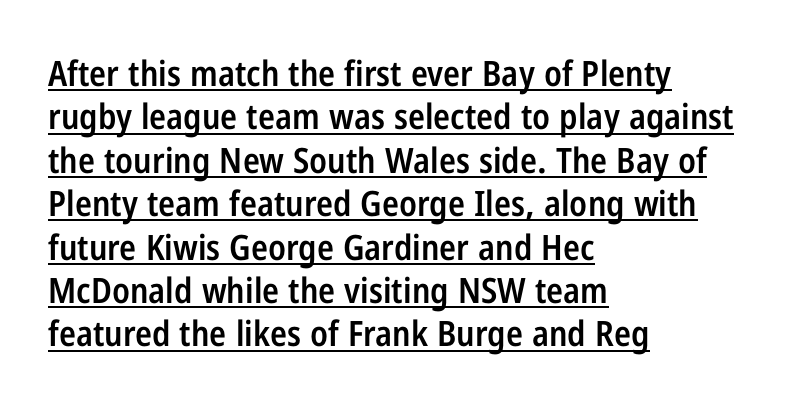
Characters follow at the spacing the type designer built in. A typesetter would label this face a sans. Check the space under the baseline: a stroke is drawn there. This sample has the flowing, uneven cadence of proportional lettering. Quick note: not italic, upright. The glyphs have the mass of a demibold cut, below bold.
